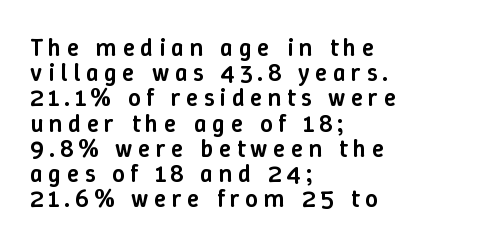
{"italic": "no", "bold": "semi", "underline": "no", "align": "left", "line_spacing": "tight", "line_spacing_ratio": 1.01, "letter_spacing": "wide", "letter_spacing_em": 0.22, "glyph_px": 25}
